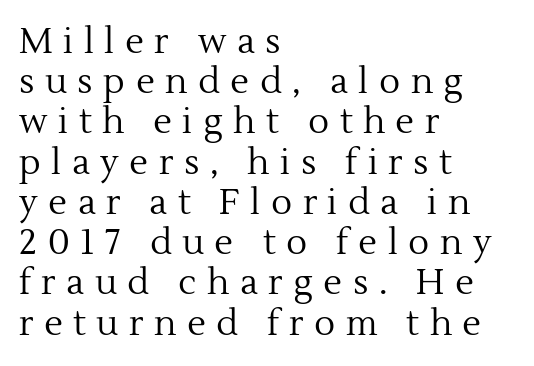
Q: Is the text bold? A: No.
Q: Is the text italic (slanted)? A: No, it is upright.
Q: Is the typeface a serif or a sans-serif typeface? A: Serif.
Q: Is the text underlined? A: No.
Q: How is the paragraph aligned? A: Left-aligned.
Q: Is the spacing between letters normal or unusually wide? A: Unusually wide.
Q: Is the spacing between lines tight, normal or loose? A: Tight.
Q: Width (condensed, normal, or wide)? A: Normal.
Q: x-height? A: Medium.
Q: Monospaced? A: No.
